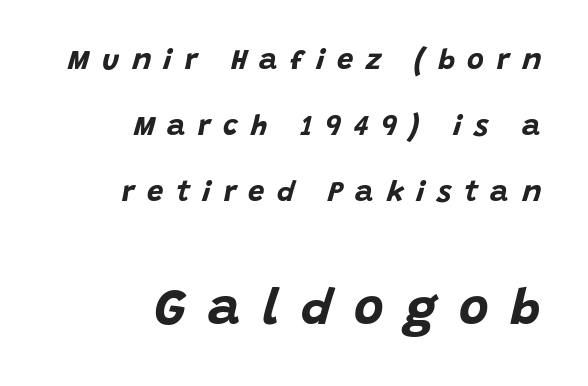
The passage shown has open, widely tracked lettering throughout. You'd pick this weight for a headline — it's a proper bold. This block would shrink considerably if given ordinary leading; it's expanded now. The letters advance in unequal steps, a hallmark of proportional type. Short and long lines alike share a common ending point at right. Clear beneath every line of the passage.
